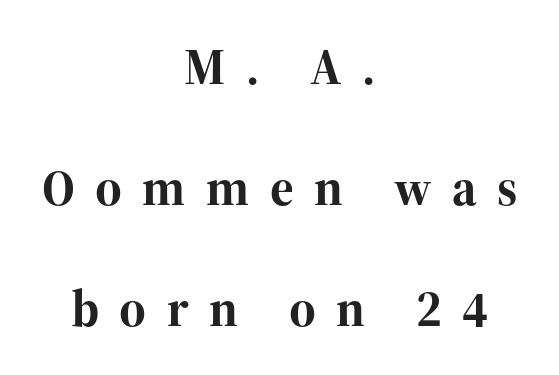
{"serif": "yes", "italic": "no", "bold": "yes", "weight": "bold", "width": "normal", "stroke_contrast": "high", "x_height": "medium", "monospaced": "no", "underline": "no", "align": "center", "line_spacing": "loose", "line_spacing_ratio": 2.37, "letter_spacing": "wide", "letter_spacing_em": 0.4, "glyph_px": 51}
